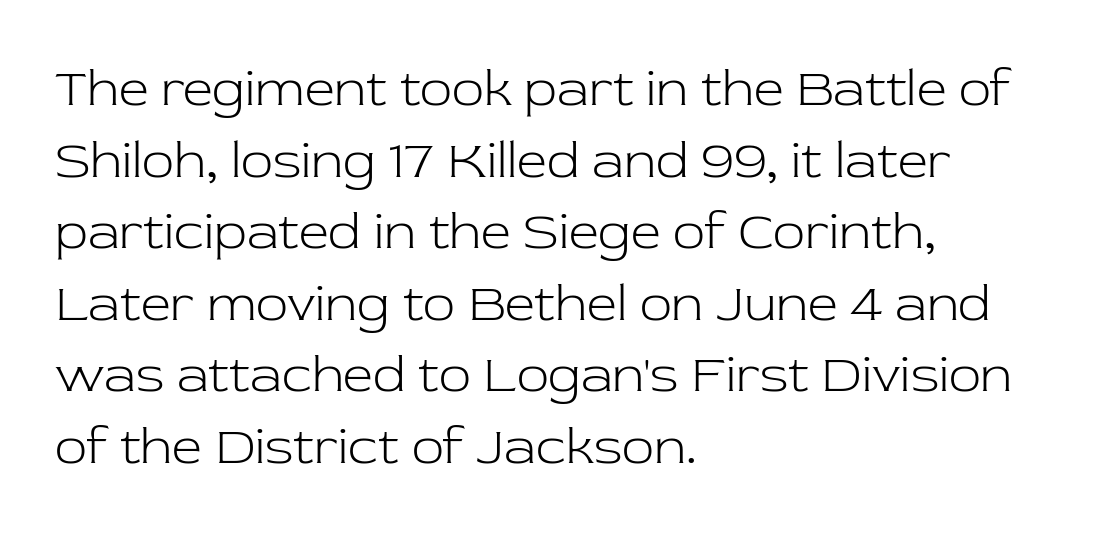
Q: Is the text bold? A: No.
Q: Is the text italic (slanted)? A: No, it is upright.
Q: Is the typeface a serif or a sans-serif typeface? A: Serif.
Q: Is the text underlined? A: No.
Q: How is the paragraph aligned? A: Left-aligned.
Q: Is the spacing between letters normal or unusually wide? A: Normal.
Q: Is the spacing between lines tight, normal or loose? A: Normal.
Q: Width (condensed, normal, or wide)? A: Normal.
Q: Stroke contrast? A: Low.
Q: x-height? A: Medium.
Q: Monospaced? A: No.
